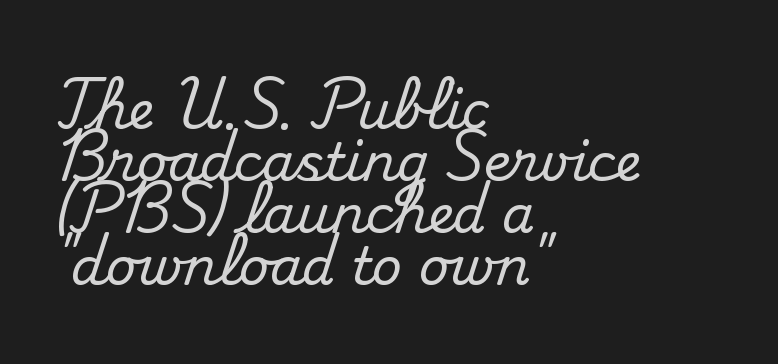
Q: Is the text italic (slanted)? A: Yes.
Q: Is the typeface a serif or a sans-serif typeface? A: Serif.
Q: Is the text underlined? A: No.
Q: How is the paragraph aligned? A: Left-aligned.
Q: Is the spacing between letters normal or unusually wide? A: Normal.
Q: Is the spacing between lines tight, normal or loose? A: Tight.
Q: Width (condensed, normal, or wide)? A: Normal.
Q: Stroke contrast? A: Medium.
Q: x-height? A: Small.
Q: Monospaced? A: No.
